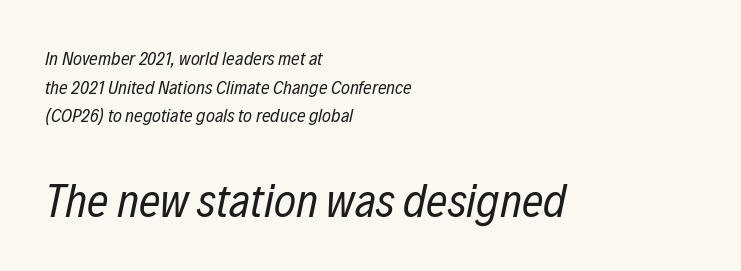
Larger block? The one below; the one above is distinctly smaller. The face used here is proportionally spaced, like ordinary book or web type. The specimen reads as italic at a glance. The typesetter chose a ragged-right arrangement here. Glyph-to-glyph distance matches everyday printed text. The font is comparable to plain body text, perhaps lighter.
